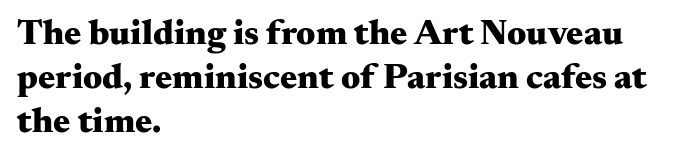
The image shows 36 px heavy, wide serif type, upright; set left-aligned, line spacing 1.22x, normal letter spacing, not underlined; medium stroke contrast and a small x-height.
